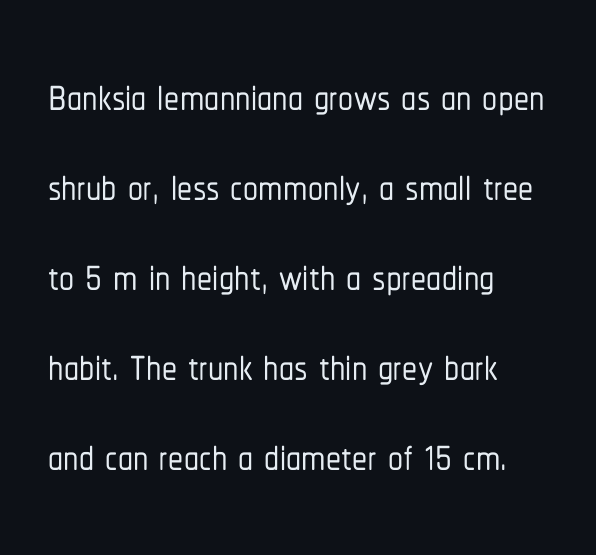
{"serif": "no", "italic": "no", "width": "condensed", "stroke_contrast": "low", "x_height": "medium", "monospaced": "no", "underline": "no", "align": "left", "line_spacing": "normal", "line_spacing_ratio": 1.5, "letter_spacing": "normal", "letter_spacing_em": 0.0, "glyph_px": 60}
